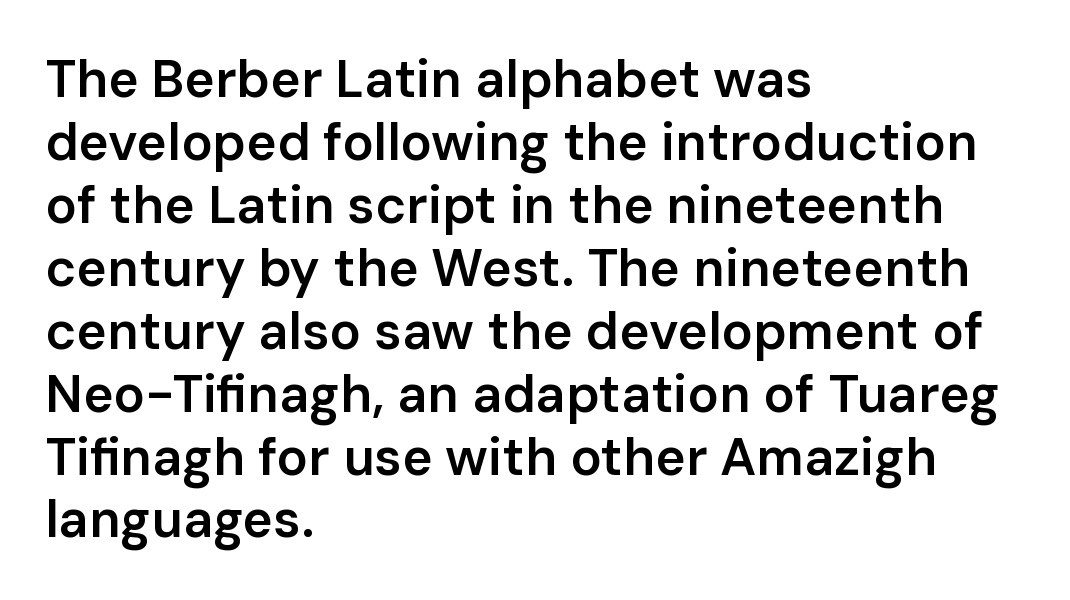
The image shows 52 px semibold sans-serif type, upright; set left-aligned, line spacing 1.21x, normal letter spacing, not underlined; low stroke contrast and a medium x-height.
